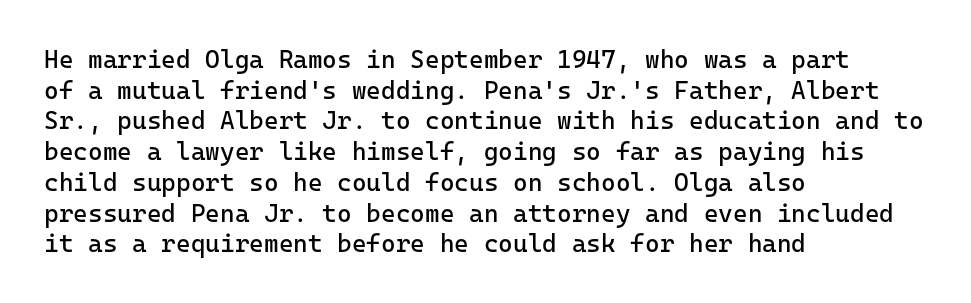
{"italic": "no", "bold": "no", "underline": "no", "align": "left", "line_spacing_ratio": 1.23, "letter_spacing": "normal", "letter_spacing_em": 0.0, "glyph_px": 25}
